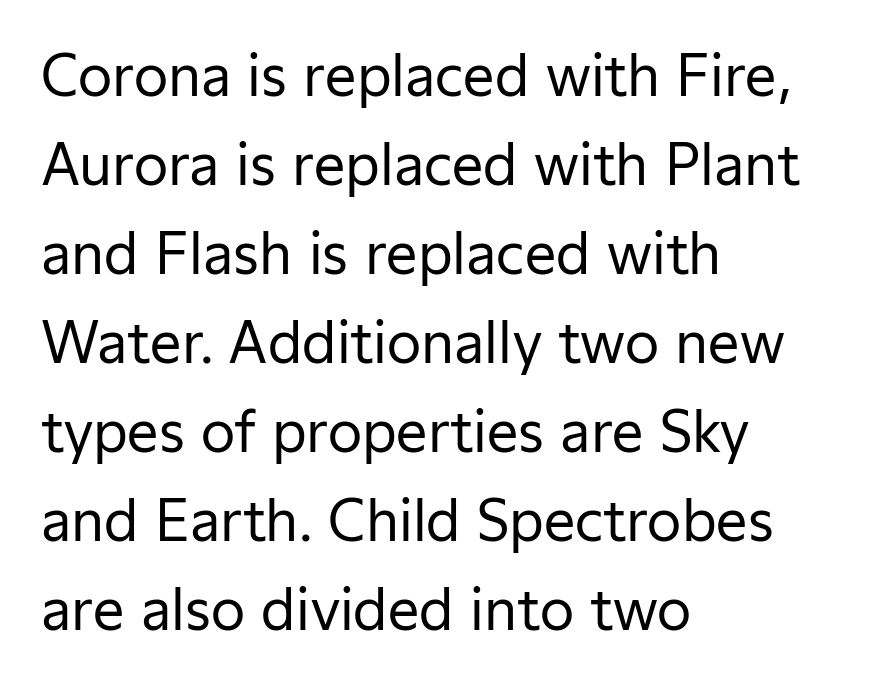
The image shows 56 px regular-weight sans-serif type, upright; set left-aligned, normal line spacing (1.59x), normal letter spacing, not underlined; low stroke contrast and a medium x-height.
